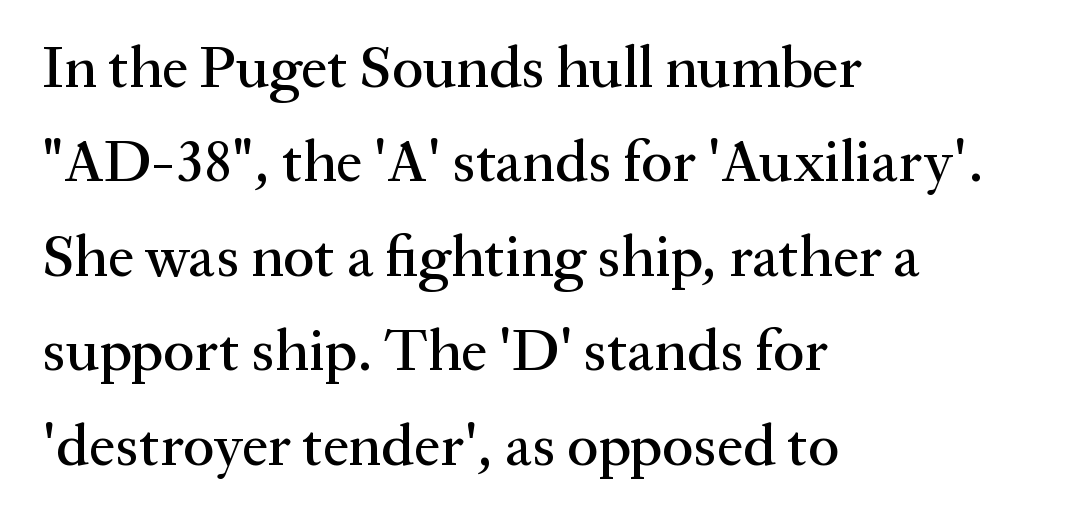
Q: Is the text italic (slanted)? A: No, it is upright.
Q: Is the typeface a serif or a sans-serif typeface? A: Serif.
Q: Is the text underlined? A: No.
Q: How is the paragraph aligned? A: Left-aligned.
Q: Is the spacing between letters normal or unusually wide? A: Normal.
Q: Is the spacing between lines tight, normal or loose? A: Normal.
Q: Width (condensed, normal, or wide)? A: Normal.
Q: Stroke contrast? A: Medium.
Q: x-height? A: Medium.
Q: Monospaced? A: No.
